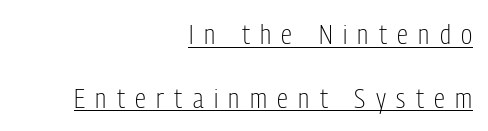
The image shows 28 px light, condensed sans-serif type, upright; set right-aligned, loose line spacing (2.27x), unusually wide letter spacing (+0.37 em), underlined; low stroke contrast and a medium x-height.
